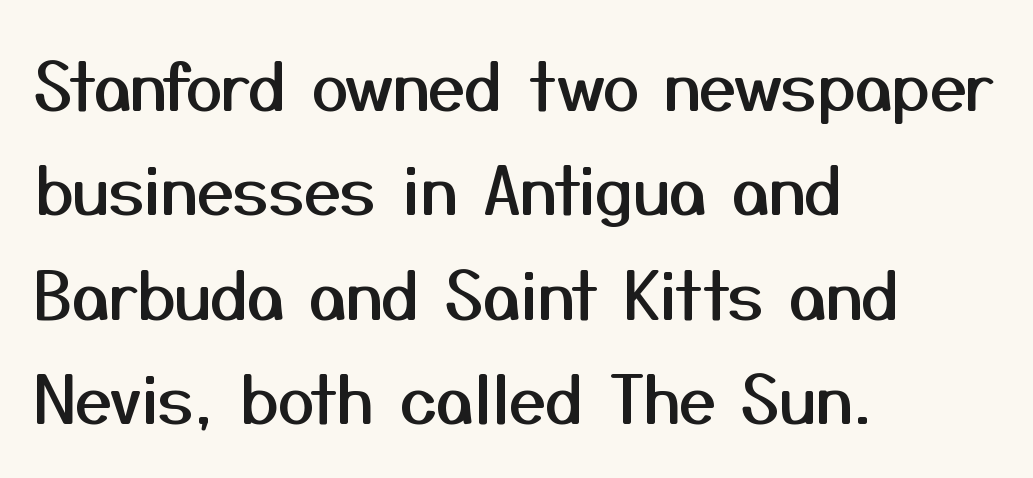
Observe the ordinary spacing: letters are neighbours, not strangers. These lines are composed in type without serifs. Designer's note — italics off, roman on. Here the designer chose a conventional face with non-uniform glyph widths.
